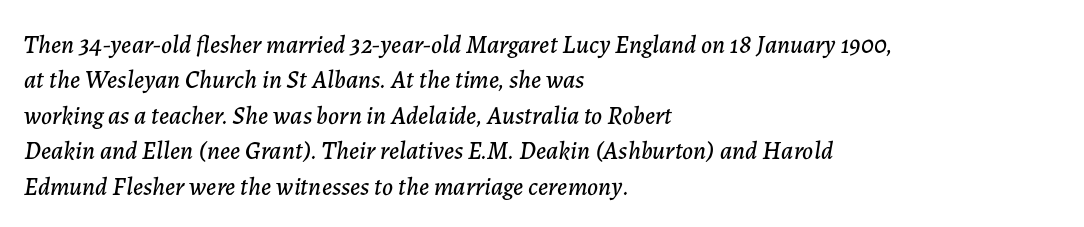
The image shows 25 px text type, italic (leaning right); set left-aligned, normal line spacing (1.42x), normal letter spacing, not underlined.
